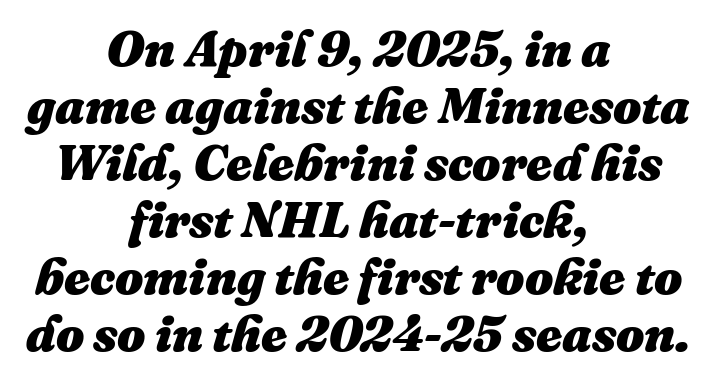
{"italic": "yes", "lean": "right", "slant_degrees": 16, "bold": "yes", "weight": "heavy", "width": "normal", "stroke_contrast": "medium", "x_height": "medium", "monospaced": "no", "underline": "no", "align": "center", "line_spacing": "tight", "line_spacing_ratio": 1.14, "letter_spacing": "normal", "letter_spacing_em": 0.0, "glyph_px": 50}
